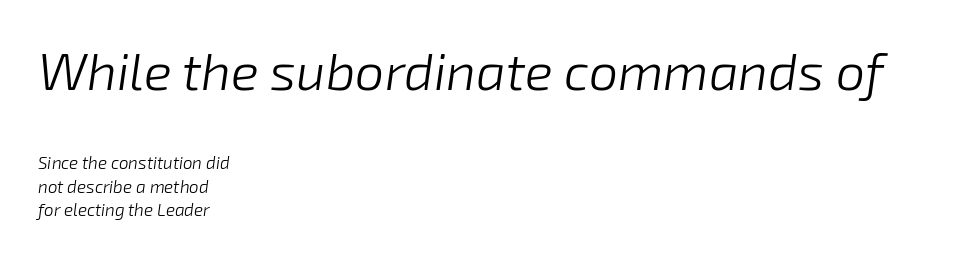
{"italic": "yes", "lean": "right", "slant_degrees": 8, "bold": "no", "weight": "light", "width": "normal", "stroke_contrast": "low", "x_height": "medium", "monospaced": "no", "underline": "no", "align": "left", "line_spacing": "normal", "line_spacing_ratio": 1.39, "letter_spacing": "normal", "letter_spacing_em": 0.0, "larger_block": "first", "size_ratio": 3.06, "glyph_px": 52}
